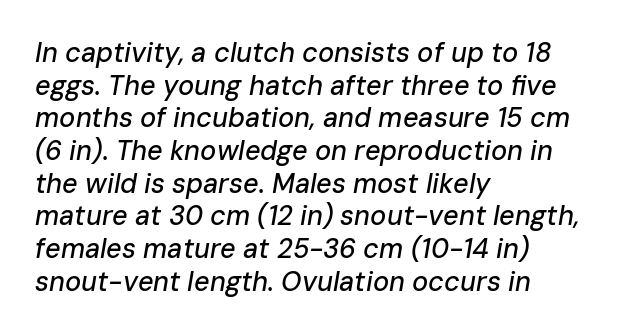
Q: Is the text italic (slanted)? A: Yes, it leans right by about 10 degrees.
Q: Is the text underlined? A: No.
Q: How is the paragraph aligned? A: Left-aligned.
Q: Is the spacing between letters normal or unusually wide? A: Normal.
